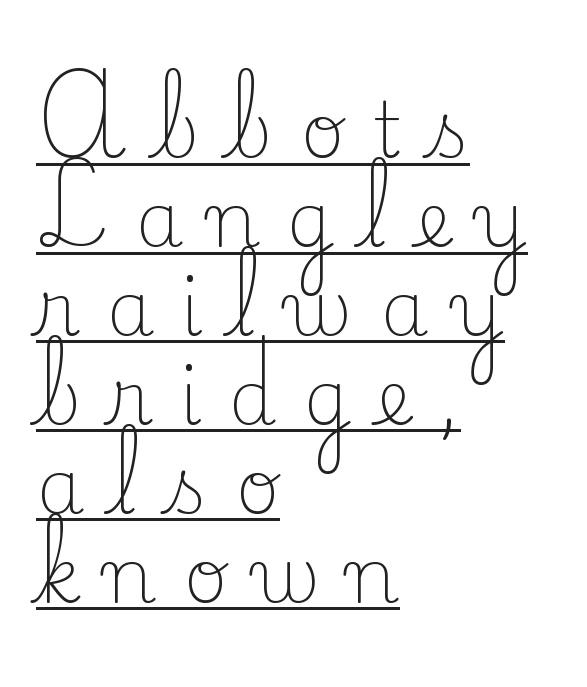
The image shows 76 px light serif type, upright; set left-aligned, line spacing 1.17x, unusually wide letter spacing (+0.35 em), underlined; low stroke contrast and a small x-height.
